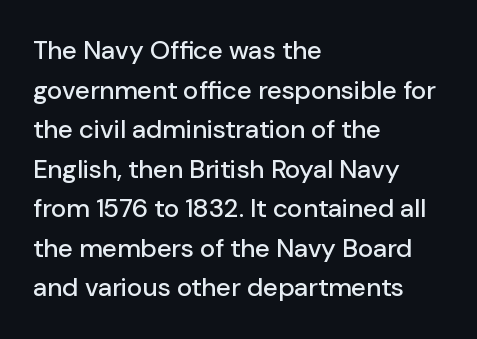
{"italic": "no", "underline": "no", "align": "left", "line_spacing": "normal", "line_spacing_ratio": 1.52, "letter_spacing": "normal", "letter_spacing_em": 0.0, "glyph_px": 26}
